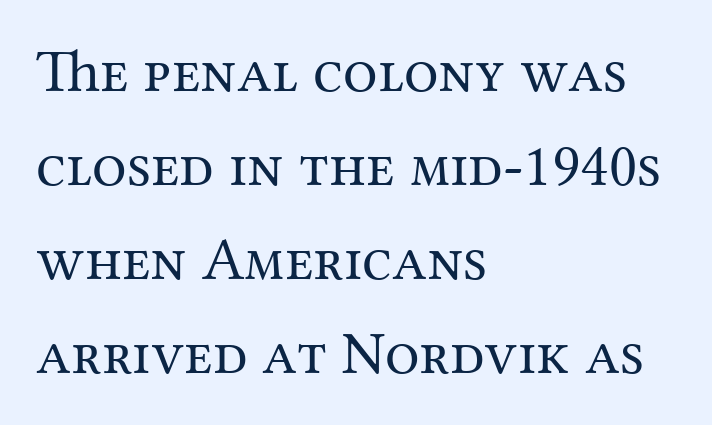
Q: Is the text bold? A: No.
Q: Is the text italic (slanted)? A: No, it is upright.
Q: Is the typeface a serif or a sans-serif typeface? A: Serif.
Q: Is the text underlined? A: No.
Q: How is the paragraph aligned? A: Left-aligned.
Q: Is the spacing between letters normal or unusually wide? A: Normal.
Q: Is the spacing between lines tight, normal or loose? A: Normal.
Q: Width (condensed, normal, or wide)? A: Normal.
Q: Stroke contrast? A: Medium.
Q: x-height? A: Medium.
Q: Monospaced? A: No.
